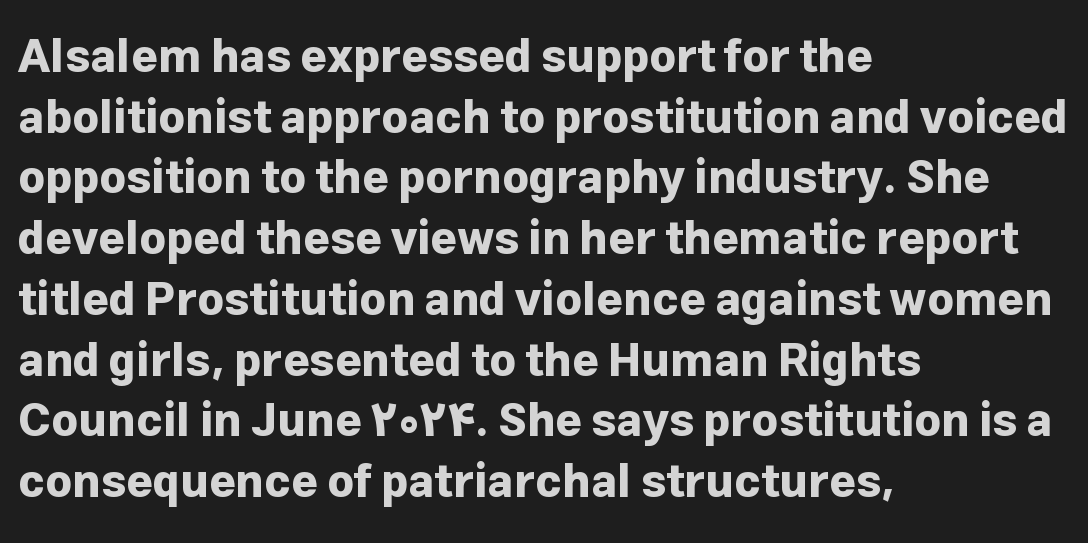
Q: Is the text bold? A: Yes.
Q: Is the text italic (slanted)? A: No, it is upright.
Q: Is the typeface a serif or a sans-serif typeface? A: Sans-serif.
Q: Is the text underlined? A: No.
Q: How is the paragraph aligned? A: Left-aligned.
Q: Is the spacing between letters normal or unusually wide? A: Normal.
Q: Is the spacing between lines tight, normal or loose? A: Normal.
Q: Width (condensed, normal, or wide)? A: Normal.
Q: Stroke contrast? A: Low.
Q: x-height? A: Medium.
Q: Monospaced? A: No.
